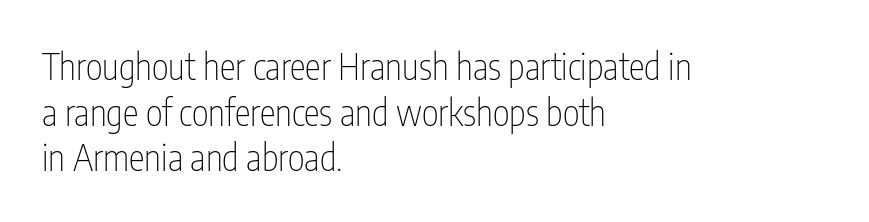
{"serif": "no", "italic": "no", "bold": "no", "weight": "thin", "width": "condensed", "stroke_contrast": "low", "x_height": "medium", "monospaced": "no", "underline": "no", "align": "left", "line_spacing": "normal", "line_spacing_ratio": 1.27, "letter_spacing": "normal", "letter_spacing_em": 0.0, "glyph_px": 36}
